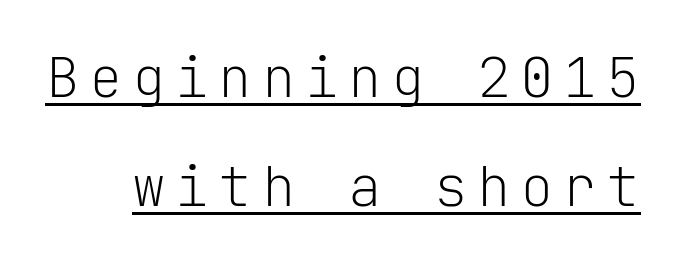
A typesetter would label this face a sans. Designer's note — italics off, roman on. The passage shown is not bold in any degree. Interline gaps are noticeably wide in this sample.
